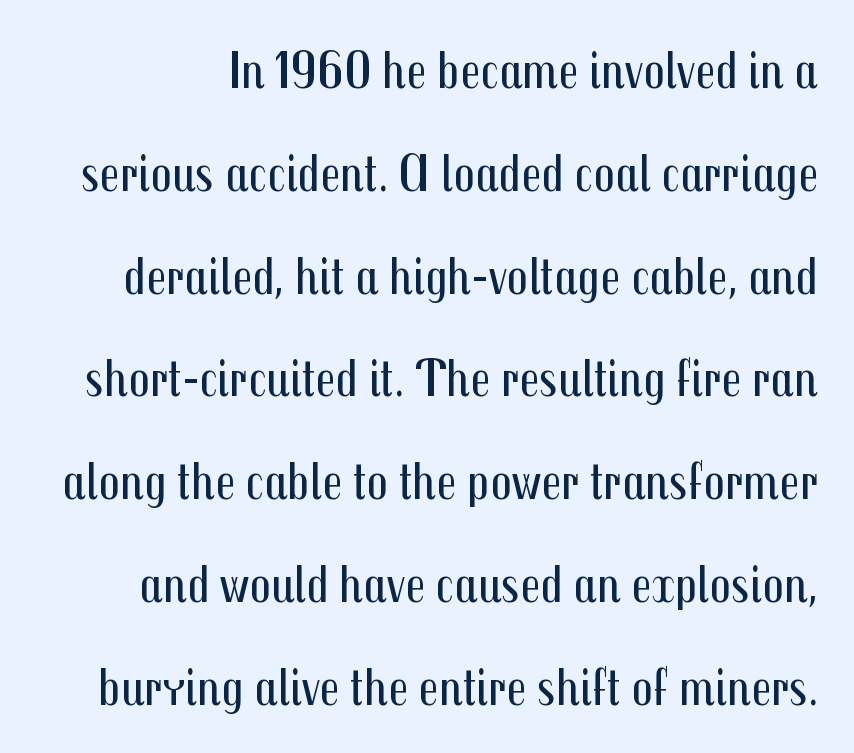
The image shows 53 px regular-weight, condensed sans-serif type, upright; set loose line spacing (1.94x), normal letter spacing, not underlined; medium stroke contrast and a medium x-height.
